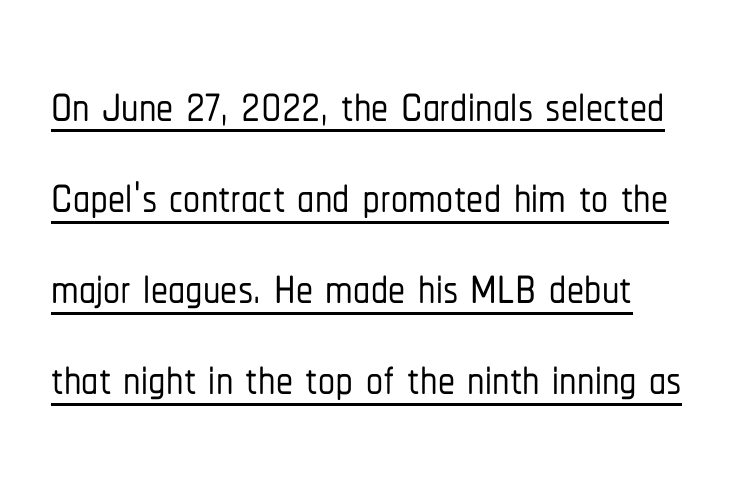
{"serif": "no", "italic": "no", "width": "condensed", "stroke_contrast": "low", "x_height": "medium", "monospaced": "no", "underline": "yes", "line_spacing": "normal", "line_spacing_ratio": 1.34, "letter_spacing": "normal", "letter_spacing_em": 0.0, "glyph_px": 68}
